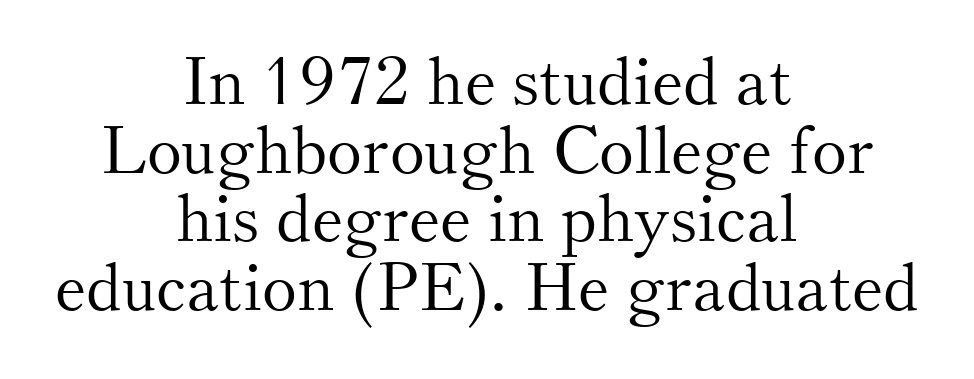
Q: Is the text bold? A: No.
Q: Is the text italic (slanted)? A: No, it is upright.
Q: Is the typeface a serif or a sans-serif typeface? A: Serif.
Q: Is the text underlined? A: No.
Q: How is the paragraph aligned? A: Centered.
Q: Is the spacing between letters normal or unusually wide? A: Normal.
Q: Is the spacing between lines tight, normal or loose? A: Tight.
Q: Width (condensed, normal, or wide)? A: Normal.
Q: Stroke contrast? A: Medium.
Q: x-height? A: Small.
Q: Monospaced? A: No.
